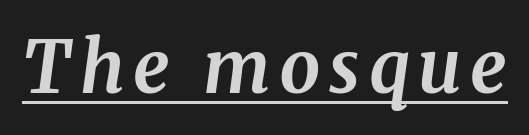
This rendering employs a face with finishing strokes, i.e., a serif. Is there an underline? Yes — a line sits under the letters. Is the type slanted? Yes — the strokes lean at a clear angle. Is the type bold? Yes — the strokes are clearly thick and heavy.
